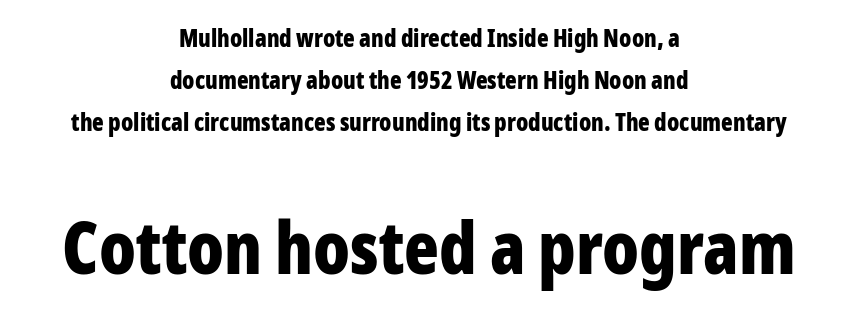
The image shows 72 px bold, condensed sans-serif type, upright; set centered, line spacing 1.75x, normal letter spacing, not underlined; the second (bottom) block is 3.0x larger; low stroke contrast and a medium x-height.
